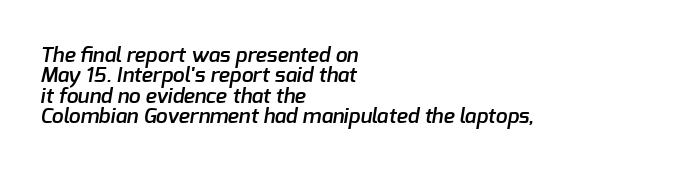
{"bold": "semi", "underline": "no", "align": "left", "line_spacing": "tight", "line_spacing_ratio": 0.97, "letter_spacing": "normal", "letter_spacing_em": 0.0, "glyph_px": 21}
